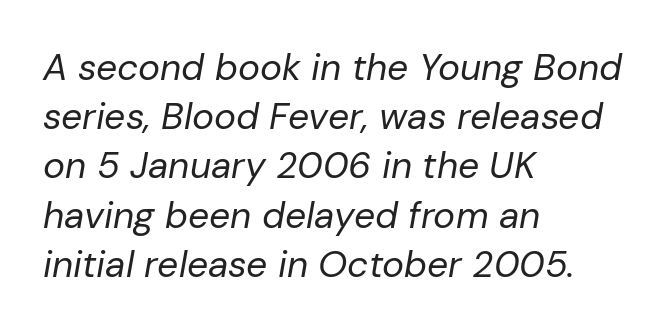
Q: Is the text bold? A: No.
Q: Is the text italic (slanted)? A: Yes, it leans right by about 10 degrees.
Q: Is the text underlined? A: No.
Q: How is the paragraph aligned? A: Left-aligned.
Q: Is the spacing between letters normal or unusually wide? A: Normal.
Q: Is the spacing between lines tight, normal or loose? A: Normal.
Q: Width (condensed, normal, or wide)? A: Normal.
Q: Stroke contrast? A: Low.
Q: x-height? A: Medium.
Q: Monospaced? A: No.
